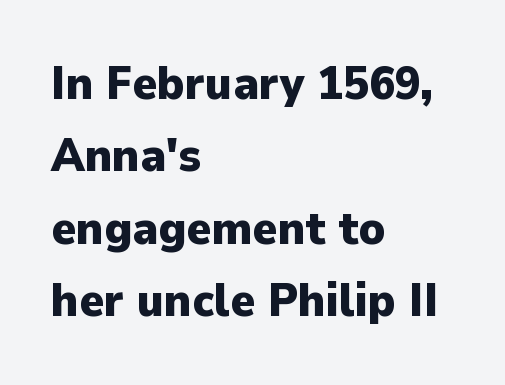
{"serif": "no", "italic": "no", "bold": "yes", "weight": "heavy", "width": "normal", "stroke_contrast": "low", "x_height": "medium", "monospaced": "no", "underline": "no", "align": "left", "line_spacing": "normal", "line_spacing_ratio": 1.54, "letter_spacing": "normal", "letter_spacing_em": 0.0, "glyph_px": 47}
